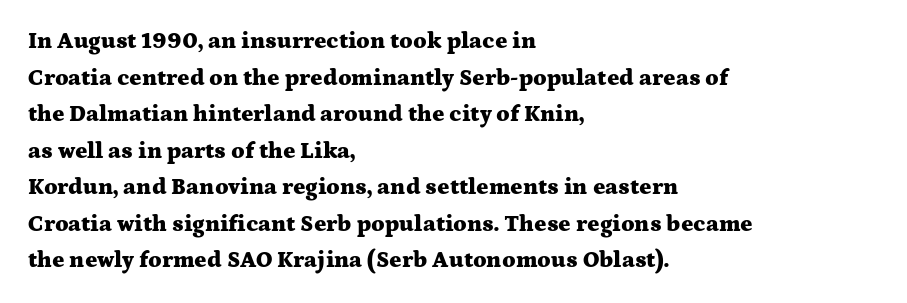
Q: Is the text bold? A: Yes.
Q: Is the text italic (slanted)? A: No, it is upright.
Q: Is the text underlined? A: No.
Q: How is the paragraph aligned? A: Left-aligned.
Q: Is the spacing between letters normal or unusually wide? A: Normal.
Q: Is the spacing between lines tight, normal or loose? A: Normal.
